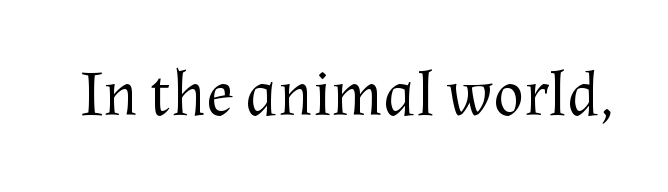
The image shows 64 px regular-weight type, upright; set normal letter spacing, not underlined; medium stroke contrast and a medium x-height.
